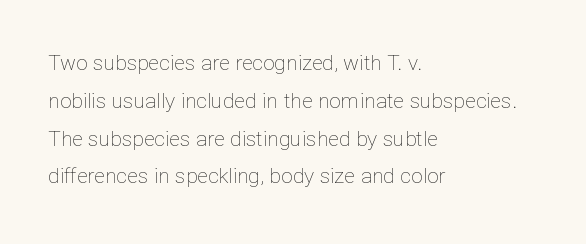
Q: Is the text bold? A: No.
Q: Is the text italic (slanted)? A: No, it is upright.
Q: Is the text underlined? A: No.
Q: How is the paragraph aligned? A: Left-aligned.
Q: Is the spacing between letters normal or unusually wide? A: Normal.
